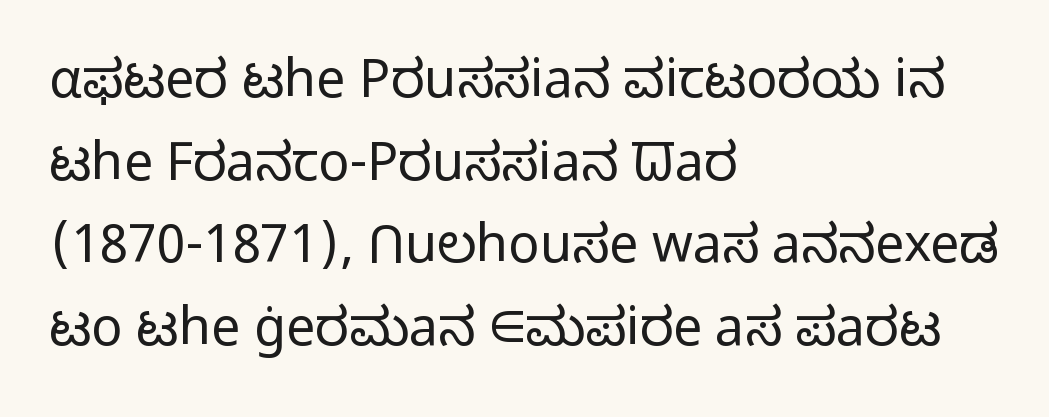
The image shows 52 px light sans-serif type, upright; set left-aligned, normal line spacing (1.59x), normal letter spacing, not underlined; low stroke contrast and a medium x-height.
